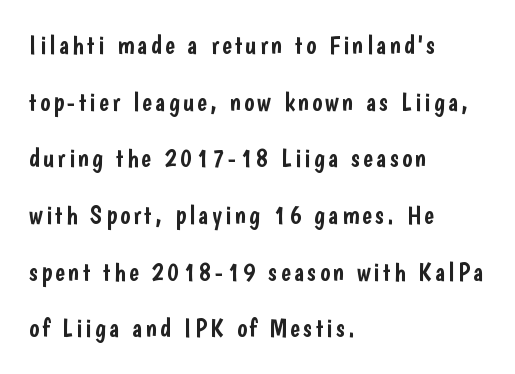
{"italic": "no", "underline": "no", "align": "left", "line_spacing": "loose", "line_spacing_ratio": 2.18, "glyph_px": 26}
